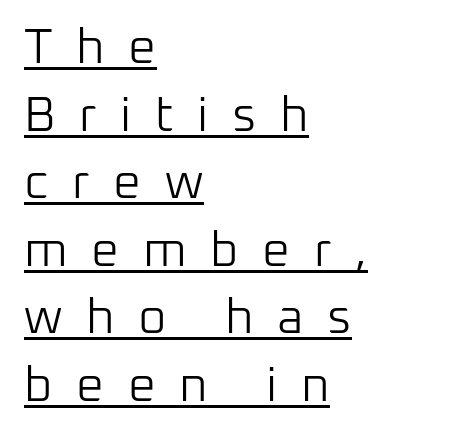
Q: Is the text bold? A: No.
Q: Is the text italic (slanted)? A: No, it is upright.
Q: Is the typeface a serif or a sans-serif typeface? A: Sans-serif.
Q: Is the text underlined? A: Yes.
Q: How is the paragraph aligned? A: Left-aligned.
Q: Is the spacing between letters normal or unusually wide? A: Unusually wide.
Q: Is the spacing between lines tight, normal or loose? A: Normal.
Q: Width (condensed, normal, or wide)? A: Normal.
Q: Stroke contrast? A: Low.
Q: x-height? A: Medium.
Q: Monospaced? A: No.
